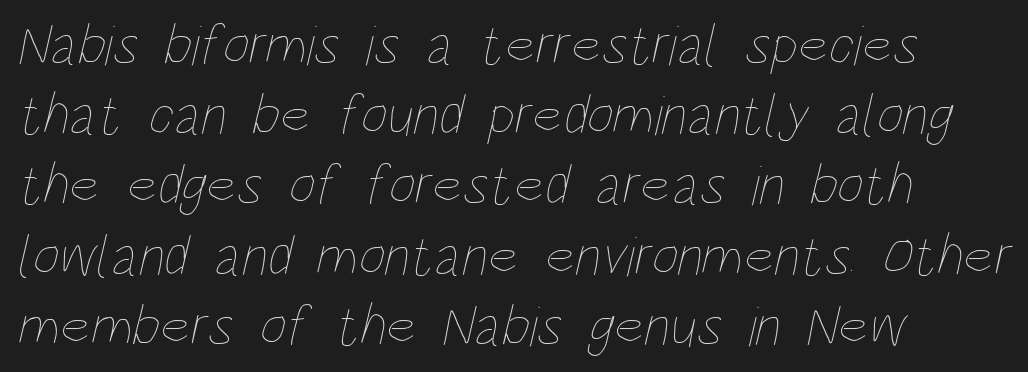
The line texture is even and compact thanks to regular tracking. Descenders hang freely into open space. Stems and bowls with no extra thickness — not bold. You could not count columns in this text — the font is proportionally spaced. These lines are set flush left with a ragged right edge.
